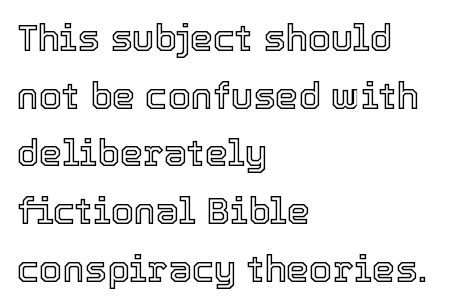
{"italic": "no", "width": "normal", "x_height": "medium", "monospaced": "no", "underline": "no", "align": "left", "line_spacing": "normal", "line_spacing_ratio": 1.56, "letter_spacing": "normal", "letter_spacing_em": 0.0, "glyph_px": 37}
